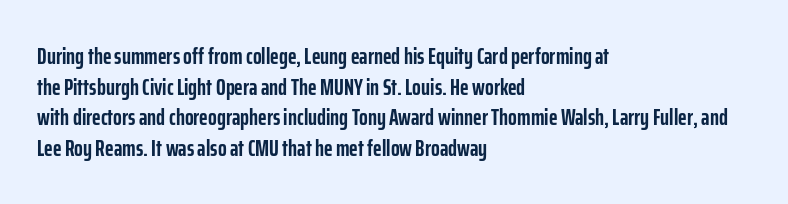
Q: Is the text bold? A: Yes.
Q: Is the text italic (slanted)? A: No, it is upright.
Q: Is the text underlined? A: No.
Q: How is the paragraph aligned? A: Left-aligned.
Q: Is the spacing between letters normal or unusually wide? A: Normal.
Q: Is the spacing between lines tight, normal or loose? A: Normal.
